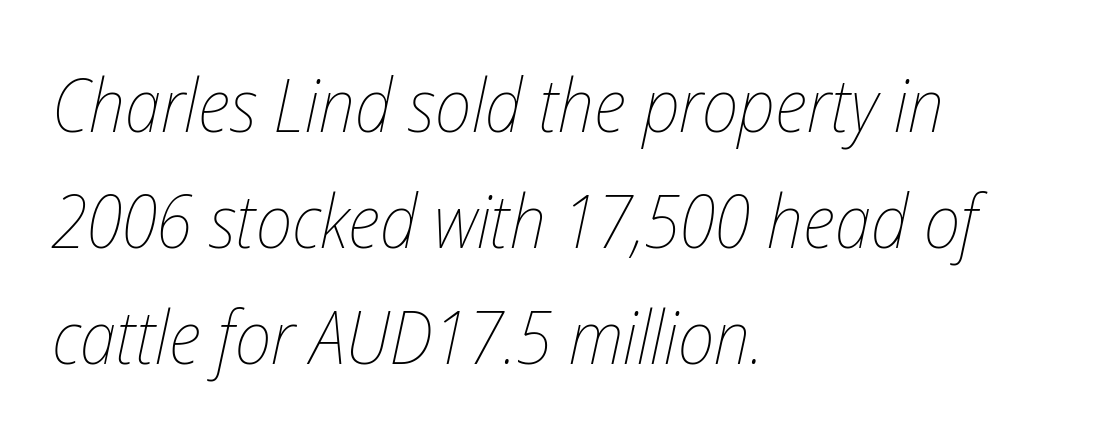
The typography opts for an oblique posture over an upright one. The rendering uses a moderate line-height, typical for paragraphs. Does extra space separate the letters? No, they use regular spacing. Which margin do the lines hug? The left one — the right edge is uneven. The face used here is proportionally spaced, like ordinary book or web type.
